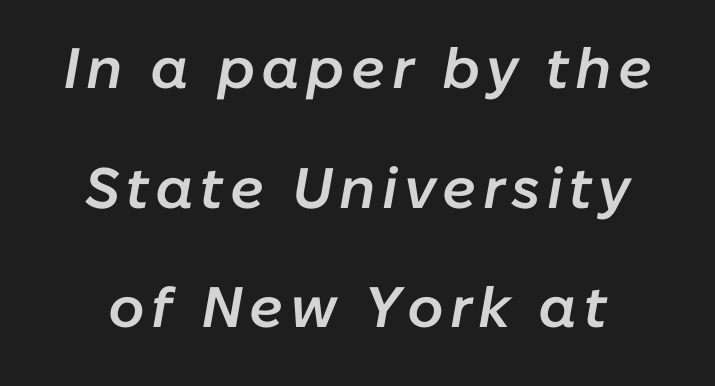
{"italic": "yes", "lean": "right", "slant_degrees": 10, "bold": "semi", "weight": "semibold", "width": "normal", "stroke_contrast": "low", "x_height": "medium", "monospaced": "no", "underline": "no", "line_spacing": "loose", "line_spacing_ratio": 2.1, "glyph_px": 57}
